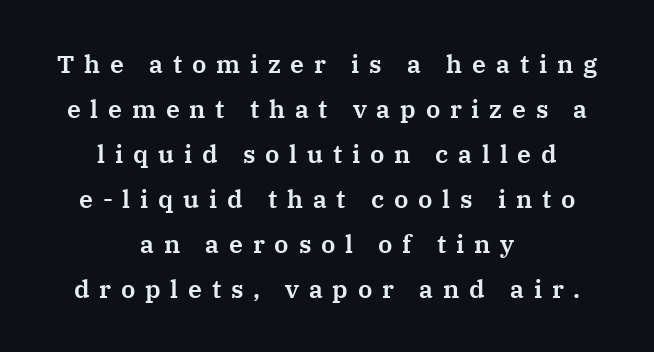
The image shows 25 px text type, upright; set centered, line spacing 1.8x, unusually wide letter spacing (+0.39 em), not underlined.
